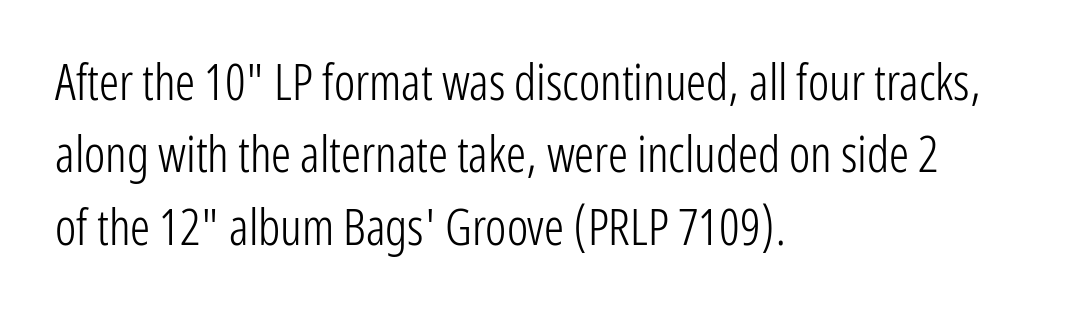
{"serif": "no", "italic": "no", "bold": "no", "weight": "light", "width": "condensed", "stroke_contrast": "low", "x_height": "medium", "monospaced": "no", "underline": "no", "align": "left", "line_spacing": "normal", "line_spacing_ratio": 1.45, "letter_spacing": "normal", "letter_spacing_em": 0.0, "glyph_px": 50}
